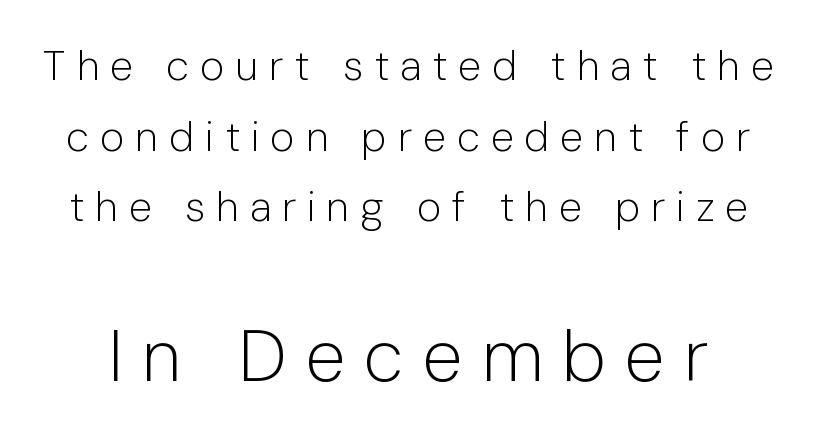
The designer left line spacing at the default. Clear beneath every line of the passage. The weight tops out at a normal text grade. Typesetter's note — lower block bumped up in size, upper block left smaller.
